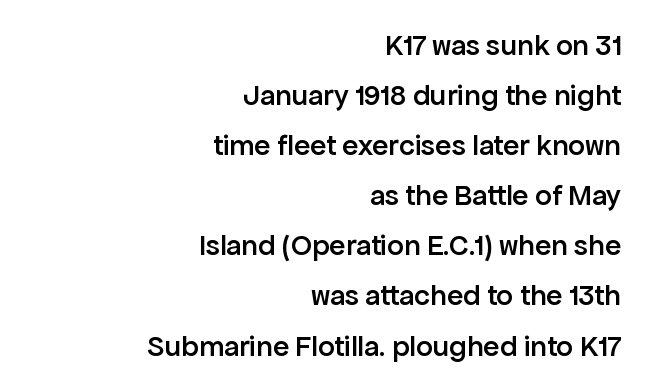
{"serif": "no", "italic": "no", "bold": "semi", "weight": "semibold", "width": "normal", "stroke_contrast": "low", "x_height": "medium", "monospaced": "no", "underline": "no", "align": "right", "line_spacing": "normal", "line_spacing_ratio": 1.67, "letter_spacing": "normal", "letter_spacing_em": 0.0, "glyph_px": 30}
